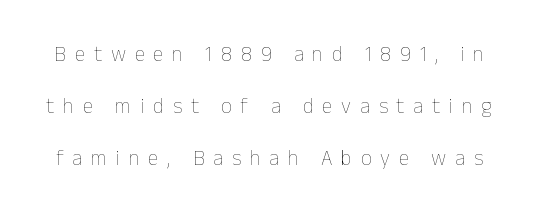
The image shows 21 px text type, upright; set loose line spacing (2.47x), unusually wide letter spacing (+0.42 em), not underlined.
